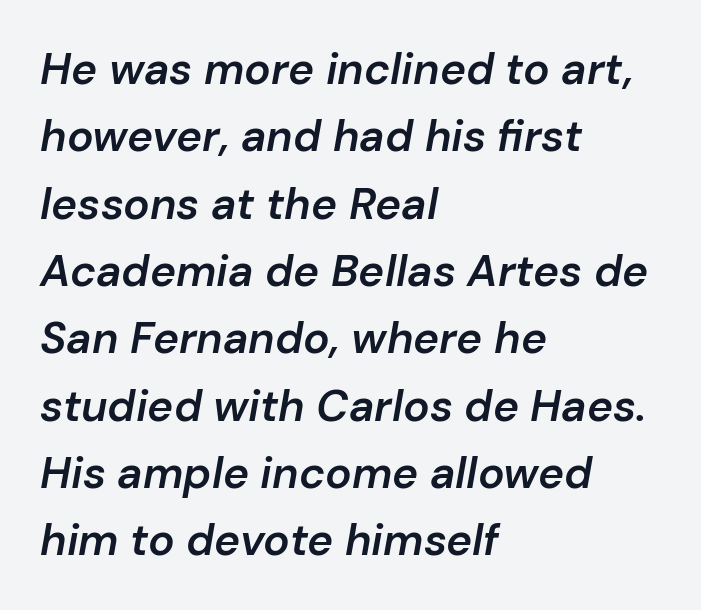
The image shows 44 px semibold type, italic (leaning right); set left-aligned, normal line spacing (1.53x), normal letter spacing, not underlined; low stroke contrast and a medium x-height.
